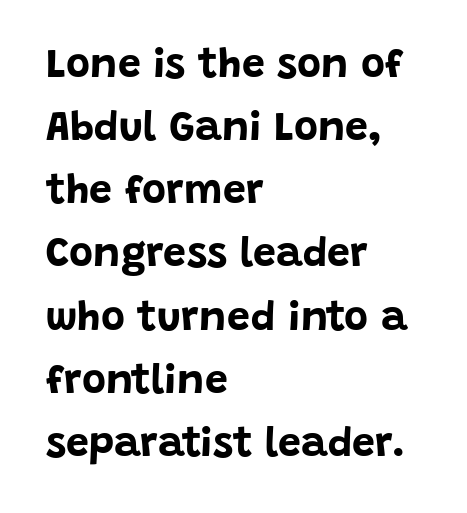
The face used here is proportionally spaced, like ordinary book or web type. Words appear dense and cohesive because spacing is normal. Nope, no serifs anywhere on these letters. One-word summary of the alignment: left.
